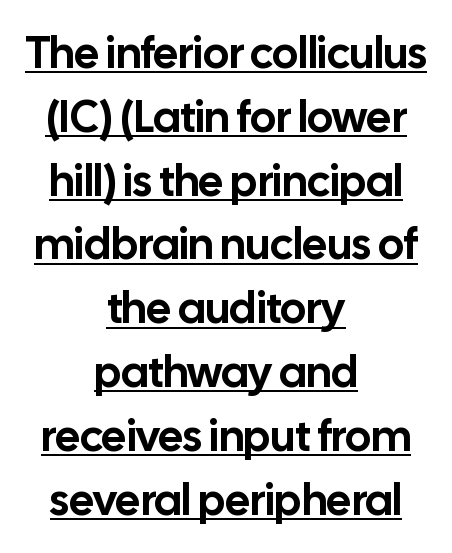
Q: Is the text italic (slanted)? A: No, it is upright.
Q: Is the typeface a serif or a sans-serif typeface? A: Sans-serif.
Q: Is the text underlined? A: Yes.
Q: How is the paragraph aligned? A: Centered.
Q: Is the spacing between letters normal or unusually wide? A: Normal.
Q: Is the spacing between lines tight, normal or loose? A: Normal.
Q: Width (condensed, normal, or wide)? A: Normal.
Q: Stroke contrast? A: Low.
Q: x-height? A: Medium.
Q: Monospaced? A: No.
